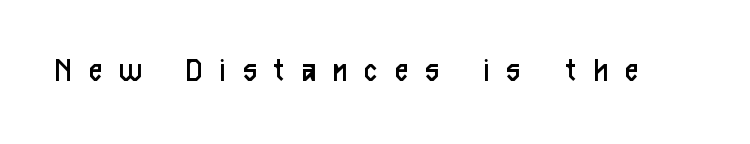
{"serif": "no", "italic": "no", "bold": "no", "weight": "regular", "width": "condensed", "stroke_contrast": "low", "x_height": "medium", "monospaced": "no", "underline": "no", "letter_spacing": "wide", "letter_spacing_em": 0.5, "glyph_px": 36}
